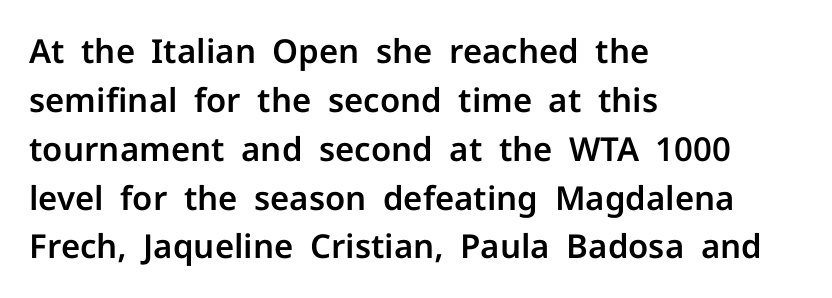
{"serif": "no", "italic": "no", "width": "normal", "stroke_contrast": "low", "x_height": "medium", "monospaced": "no", "underline": "no", "align": "left", "line_spacing": "normal", "line_spacing_ratio": 1.48, "letter_spacing": "normal", "letter_spacing_em": 0.0, "glyph_px": 33}
